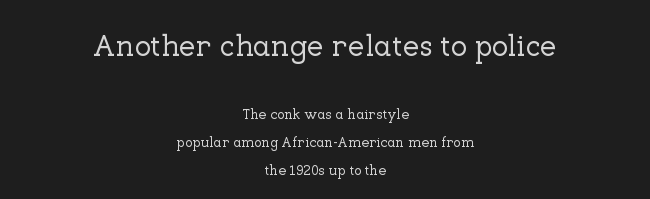
Q: Is the text italic (slanted)? A: No, it is upright.
Q: Is the typeface a serif or a sans-serif typeface? A: Serif.
Q: Is the text underlined? A: No.
Q: How is the paragraph aligned? A: Centered.
Q: Is the spacing between letters normal or unusually wide? A: Normal.
Q: Is the spacing between lines tight, normal or loose? A: Loose.
Q: Which block of text is set in a larger size, the first (top) or the second (bottom)? A: The first (top) one.
Q: Width (condensed, normal, or wide)? A: Normal.
Q: Stroke contrast? A: Low.
Q: x-height? A: Medium.
Q: Monospaced? A: No.
